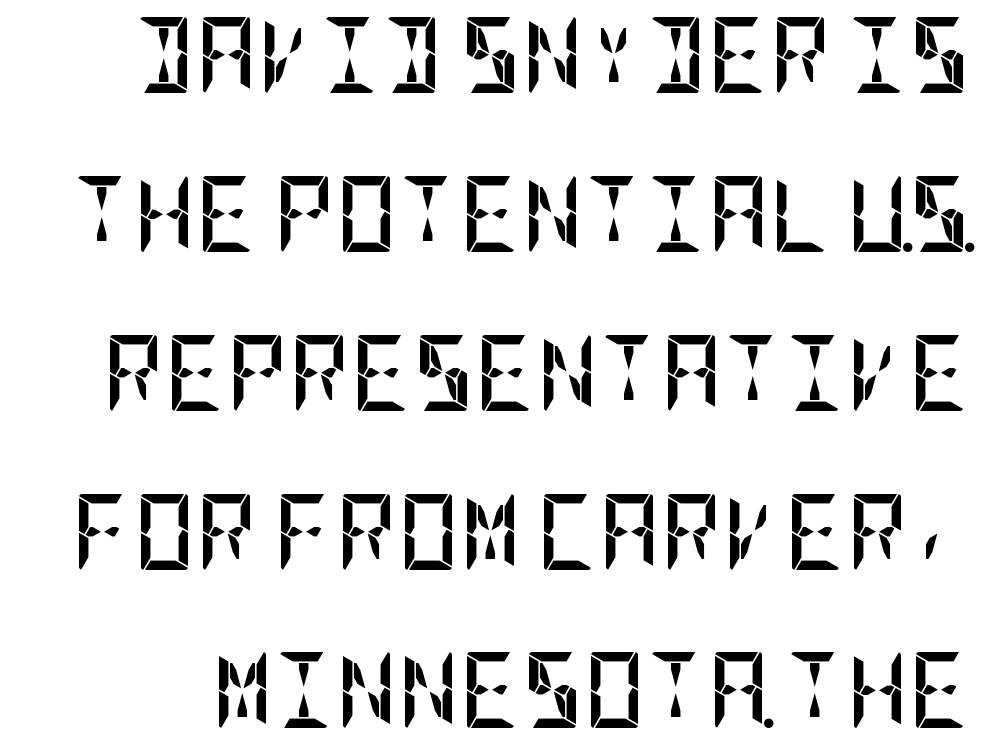
{"serif": "no", "italic": "no", "bold": "yes", "weight": "semibold", "width": "condensed", "stroke_contrast": "low", "x_height": "large", "underline": "no", "line_spacing": "loose", "line_spacing_ratio": 2.09, "letter_spacing": "normal", "letter_spacing_em": 0.0, "glyph_px": 76}
